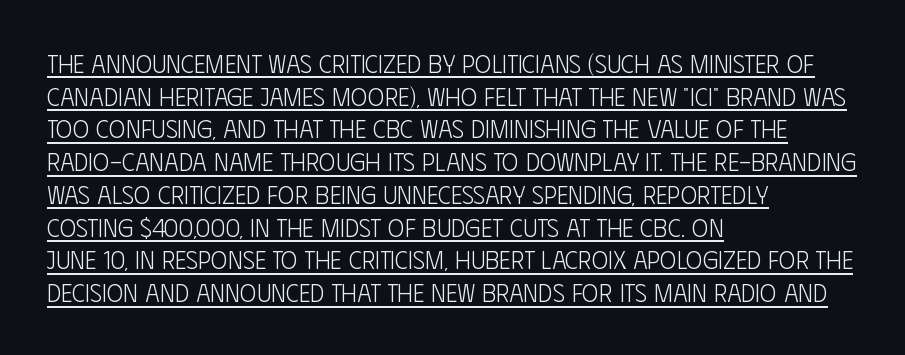
{"italic": "no", "bold": "no", "underline": "yes", "align": "left", "line_spacing": "normal", "line_spacing_ratio": 1.31, "letter_spacing": "normal", "letter_spacing_em": 0.0, "glyph_px": 25}
